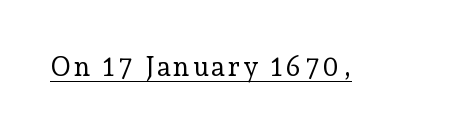
This is not heavy type; no bold has been used. A roman cut, with each character standing at attention. Is there an underline? Yes — a line sits under the letters.
